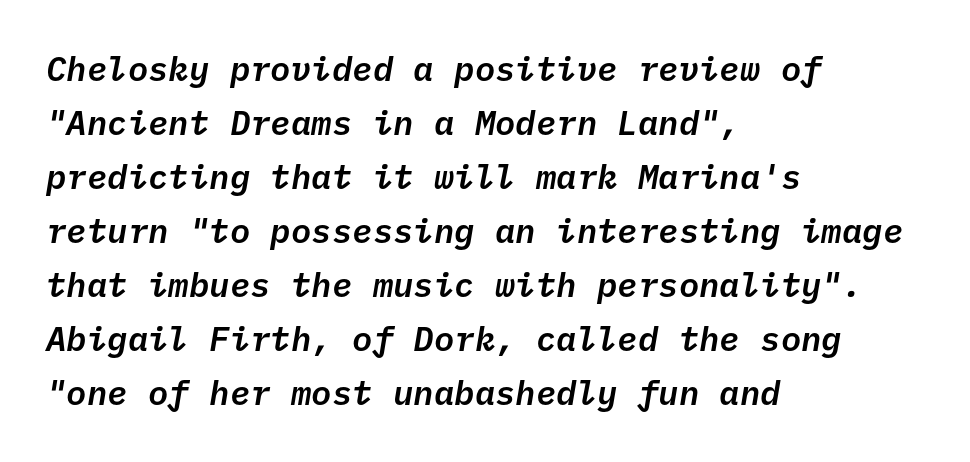
Q: Is the text italic (slanted)? A: Yes, it leans right by about 10 degrees.
Q: Is the text underlined? A: No.
Q: How is the paragraph aligned? A: Left-aligned.
Q: Is the spacing between letters normal or unusually wide? A: Normal.
Q: Is the spacing between lines tight, normal or loose? A: Normal.
Q: Width (condensed, normal, or wide)? A: Normal.
Q: Stroke contrast? A: Low.
Q: x-height? A: Medium.
Q: Monospaced? A: Yes.
